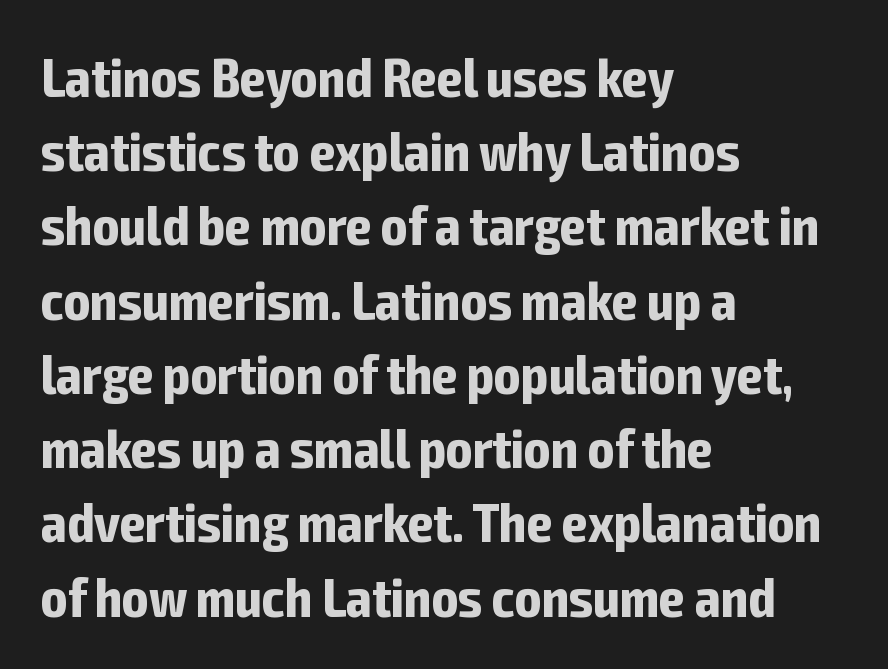
{"serif": "no", "italic": "no", "bold": "yes", "weight": "bold", "width": "condensed", "stroke_contrast": "low", "x_height": "medium", "monospaced": "no", "underline": "no", "align": "left", "line_spacing": "normal", "line_spacing_ratio": 1.35, "letter_spacing": "normal", "letter_spacing_em": 0.0, "glyph_px": 55}
